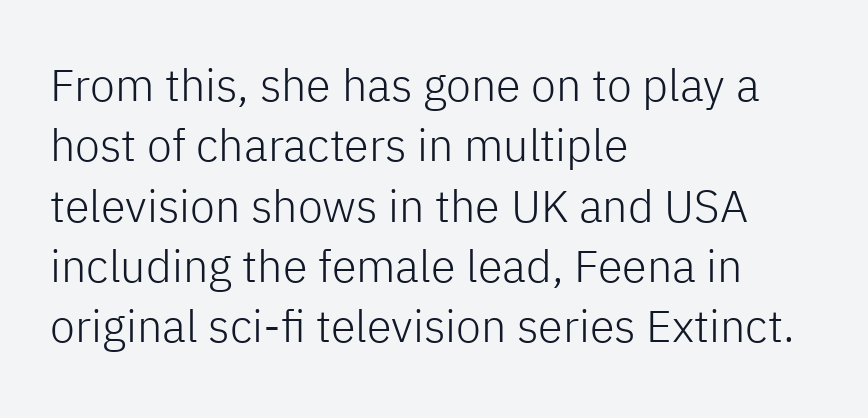
The image shows 45 px light sans-serif type, upright; set left-aligned, normal line spacing (1.34x), normal letter spacing, not underlined; low stroke contrast and a medium x-height.
